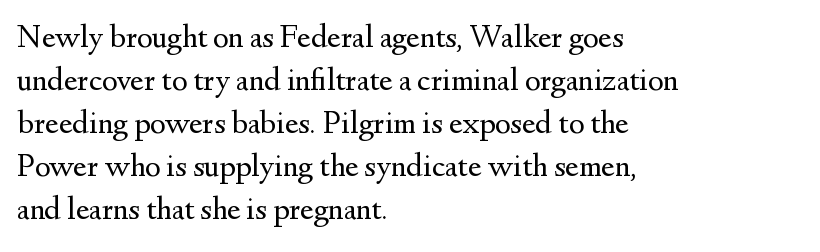
The image shows 33 px regular-weight serif type, upright; set left-aligned, normal line spacing (1.3x), normal letter spacing, not underlined; medium stroke contrast and a small x-height.
